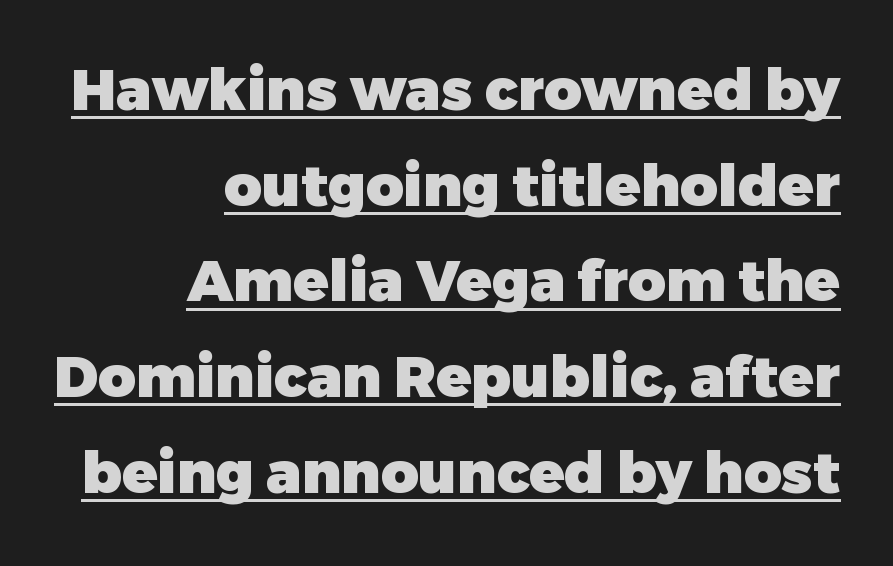
The font is running at its bold setting. Look at the tracking — it's just the regular setting, nothing added. Varying glyph widths throughout — classic text-font behaviour. Observe the absence of serifs on each vertical stroke in this sample. Quick note: not italic, upright.
